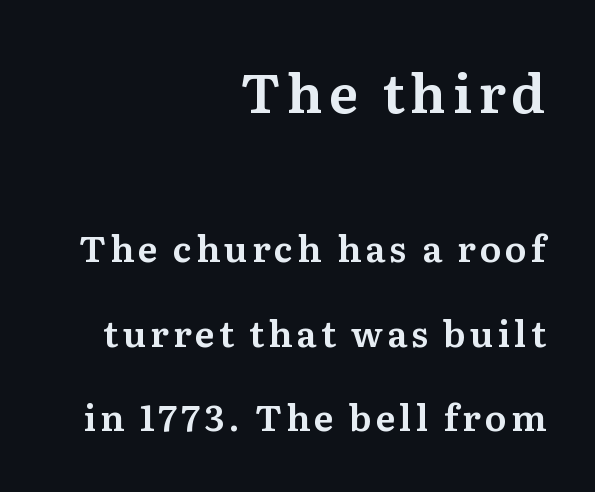
If you measured baseline to baseline, you'd find a long distance. Notice how the stems are strictly vertical — no italics here. Large over small — that's the arrangement of the two blocks here. Do the characters align in a grid? No, the font is proportional.
